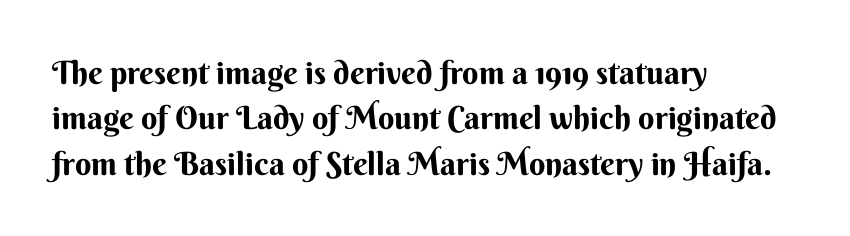
Tall strokes in this sample are plumb rather than angled. Type style note: lacks serifs. The letterforms sit shoulder to shoulder at normal distance. The letters advance in unequal steps, a hallmark of proportional type.
